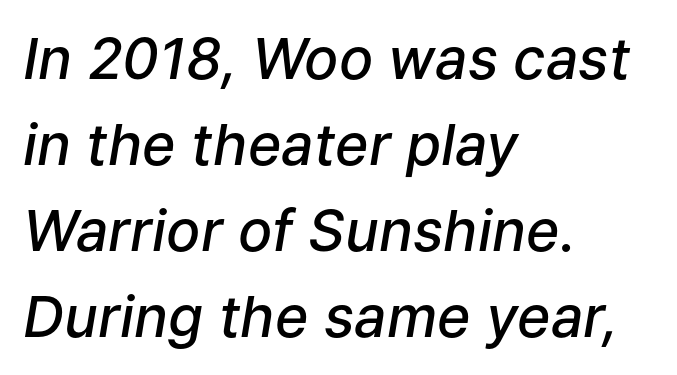
The rendering applies a slant to the glyphs. Summary of weight: moderately heavy, a semibold. A clean baseline with only descenders dipping below it. Normally led — the rows are evenly, conventionally spaced. Note the varied advance widths — an 'i' is clearly narrower than an 'm'.
